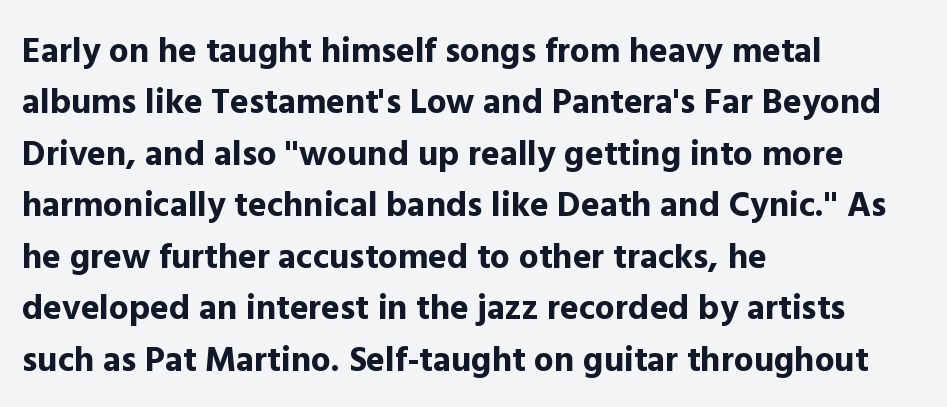
Q: Is the text bold? A: Yes.
Q: Is the text italic (slanted)? A: No, it is upright.
Q: Is the typeface a serif or a sans-serif typeface? A: Sans-serif.
Q: Is the text underlined? A: No.
Q: How is the paragraph aligned? A: Left-aligned.
Q: Is the spacing between letters normal or unusually wide? A: Normal.
Q: Is the spacing between lines tight, normal or loose? A: Normal.
Q: Width (condensed, normal, or wide)? A: Normal.
Q: x-height? A: Medium.
Q: Monospaced? A: No.
